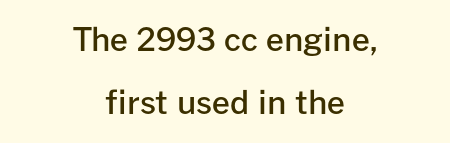
{"serif": "no", "italic": "no", "bold": "semi", "weight": "semibold", "width": "normal", "stroke_contrast": "low", "x_height": "medium", "monospaced": "no", "underline": "no", "align": "center", "line_spacing": "loose", "line_spacing_ratio": 1.97, "letter_spacing": "normal", "letter_spacing_em": 0.0, "glyph_px": 32}
